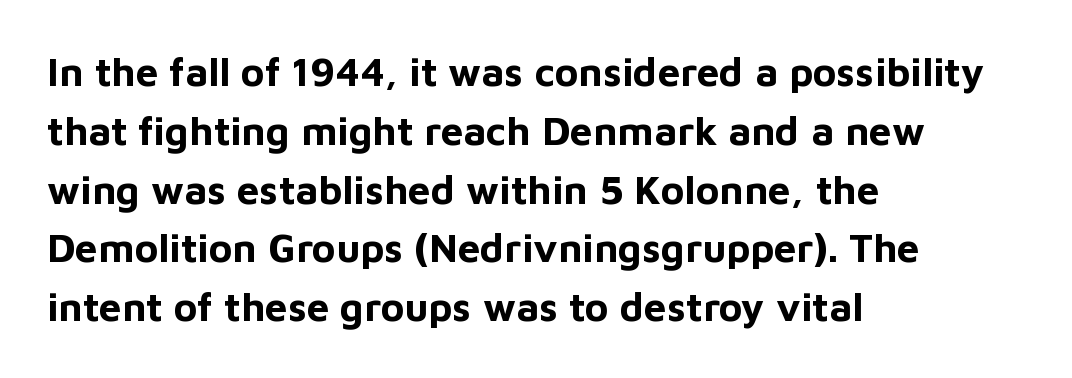
The image shows 40 px bold sans-serif type, upright; set left-aligned, normal line spacing (1.47x), normal letter spacing, not underlined; low stroke contrast and a medium x-height.
